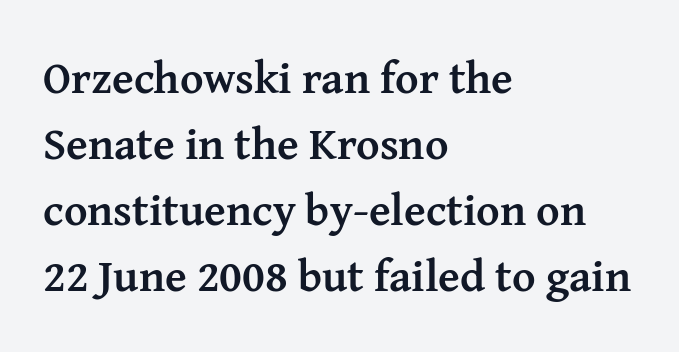
Q: Is the text bold? A: Yes.
Q: Is the text italic (slanted)? A: No, it is upright.
Q: Is the typeface a serif or a sans-serif typeface? A: Serif.
Q: Is the text underlined? A: No.
Q: How is the paragraph aligned? A: Left-aligned.
Q: Is the spacing between letters normal or unusually wide? A: Normal.
Q: Is the spacing between lines tight, normal or loose? A: Normal.
Q: Width (condensed, normal, or wide)? A: Normal.
Q: Stroke contrast? A: Medium.
Q: x-height? A: Medium.
Q: Monospaced? A: No.
